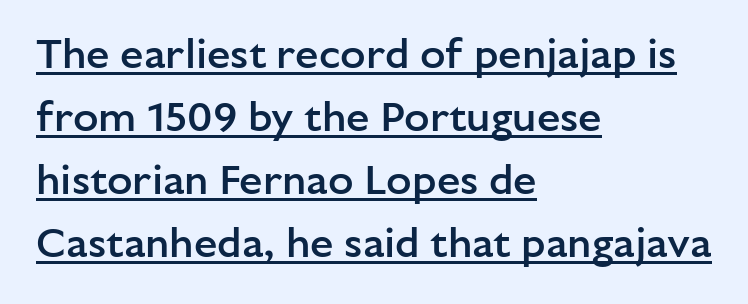
Q: Is the text bold? A: Semi-bold.
Q: Is the text italic (slanted)? A: No, it is upright.
Q: Is the typeface a serif or a sans-serif typeface? A: Sans-serif.
Q: Is the text underlined? A: Yes.
Q: How is the paragraph aligned? A: Left-aligned.
Q: Is the spacing between letters normal or unusually wide? A: Normal.
Q: Is the spacing between lines tight, normal or loose? A: Normal.
Q: Width (condensed, normal, or wide)? A: Normal.
Q: Stroke contrast? A: Low.
Q: x-height? A: Medium.
Q: Monospaced? A: No.
